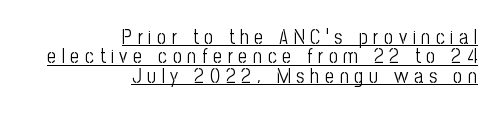
The image shows 20 px text type, upright; set right-aligned, tight line spacing (0.97x), unusually wide letter spacing (+0.28 em), underlined.
